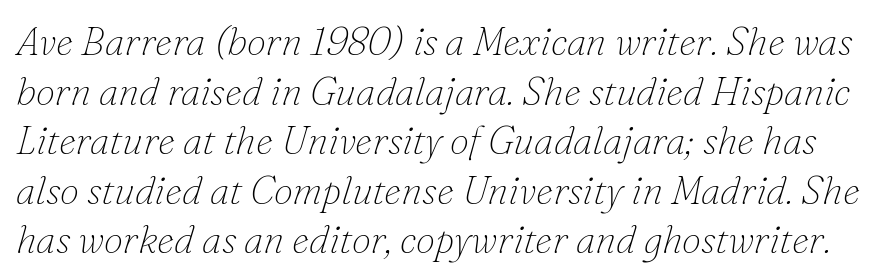
Q: Is the text bold? A: No.
Q: Is the text italic (slanted)? A: Yes, it leans right by about 16 degrees.
Q: Is the typeface a serif or a sans-serif typeface? A: Serif.
Q: Is the text underlined? A: No.
Q: Is the spacing between letters normal or unusually wide? A: Normal.
Q: Is the spacing between lines tight, normal or loose? A: Normal.
Q: Width (condensed, normal, or wide)? A: Normal.
Q: Stroke contrast? A: Low.
Q: x-height? A: Small.
Q: Monospaced? A: No.
